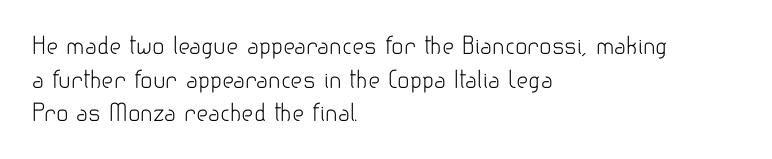
What stands out about the letter spacing? Nothing — it is the standard amount. Type without underlining. You can tell it's not italic because the verticals are truly vertical. Is there much room between lines? A standard amount, neither cramped nor airy.
